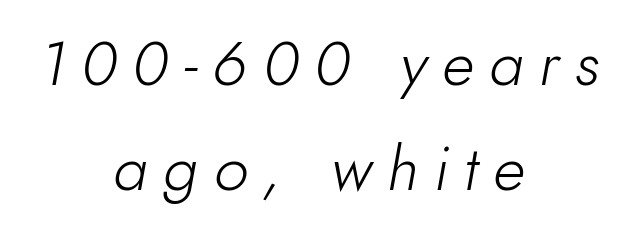
Q: Is the text bold? A: No.
Q: Is the text italic (slanted)? A: Yes, it leans right by about 10 degrees.
Q: Is the text underlined? A: No.
Q: How is the paragraph aligned? A: Centered.
Q: Is the spacing between letters normal or unusually wide? A: Unusually wide.
Q: Is the spacing between lines tight, normal or loose? A: Normal.
Q: Width (condensed, normal, or wide)? A: Normal.
Q: Stroke contrast? A: Low.
Q: x-height? A: Small.
Q: Monospaced? A: No.
